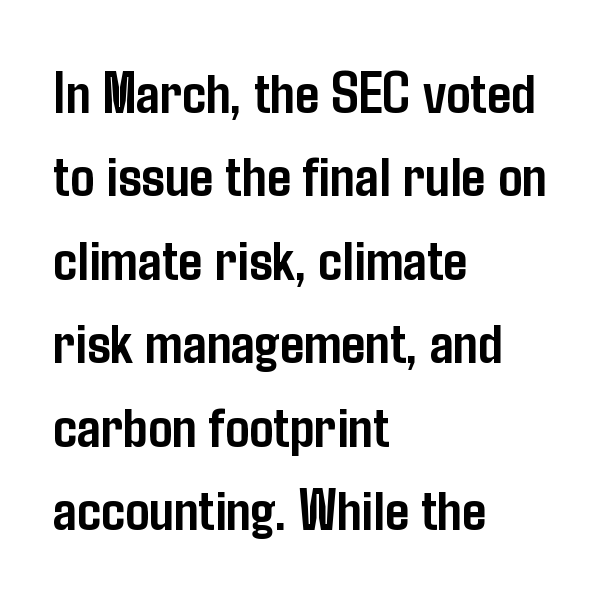
The image shows 60 px semibold, condensed sans-serif type, upright; set left-aligned, normal line spacing (1.39x), normal letter spacing, not underlined; low stroke contrast and a medium x-height.
